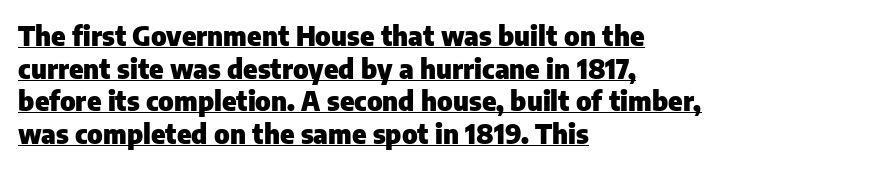
{"italic": "no", "bold": "yes", "underline": "yes", "align": "left", "line_spacing_ratio": 1.21, "letter_spacing": "normal", "letter_spacing_em": 0.0, "glyph_px": 27}
